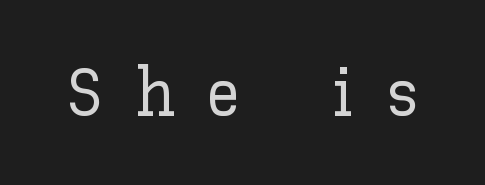
Q: Is the text italic (slanted)? A: No, it is upright.
Q: Is the text underlined? A: No.
Q: Is the spacing between letters normal or unusually wide? A: Unusually wide.
Q: Width (condensed, normal, or wide)? A: Normal.
Q: Stroke contrast? A: Low.
Q: x-height? A: Medium.
Q: Monospaced? A: No.
